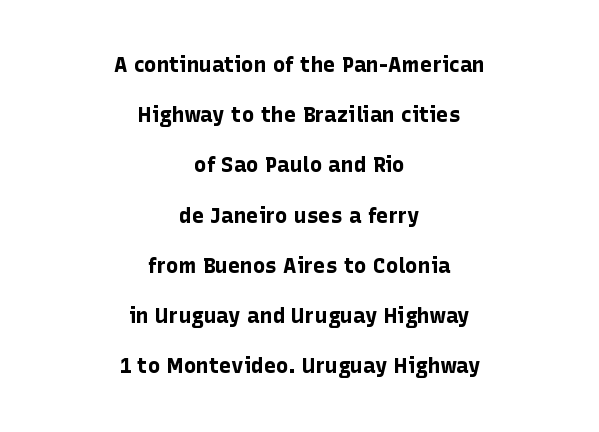
{"italic": "no", "bold": "yes", "underline": "no", "align": "center", "line_spacing": "loose", "line_spacing_ratio": 2.39, "letter_spacing": "normal", "letter_spacing_em": 0.0, "glyph_px": 21}
